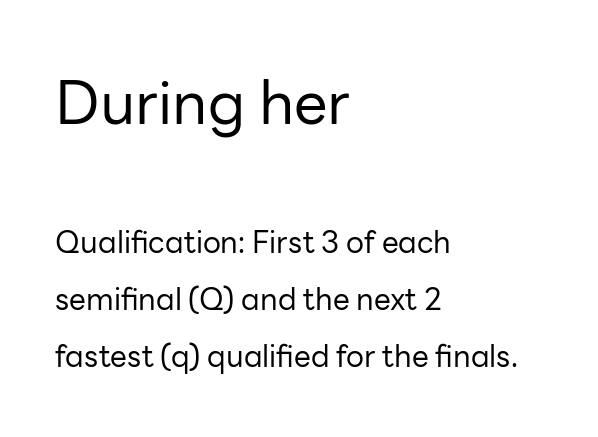
The image shows 60 px regular-weight sans-serif type, upright; set left-aligned, loose line spacing (1.91x), normal letter spacing, not underlined; the first (top) block is 2.0x larger; low stroke contrast and a medium x-height.
